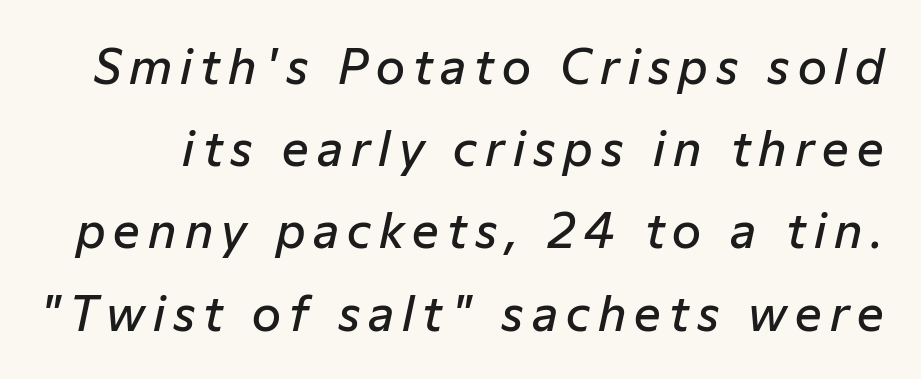
The image shows 47 px semibold type, italic (leaning right); set line spacing 1.75x, not underlined; low stroke contrast and a medium x-height.
